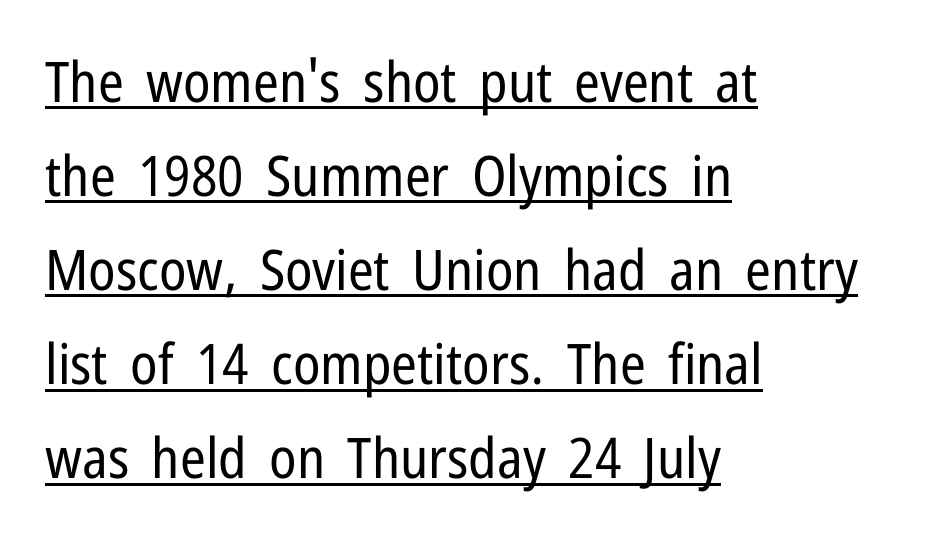
The image shows 56 px regular-weight, condensed sans-serif type, upright; set left-aligned, normal line spacing (1.68x), normal letter spacing, underlined; low stroke contrast and a medium x-height.
